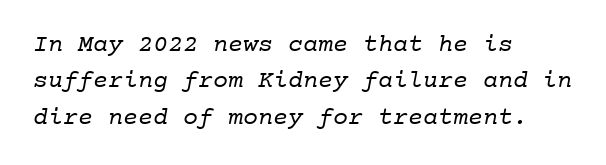
Q: Is the text bold? A: No.
Q: Is the text underlined? A: No.
Q: How is the paragraph aligned? A: Left-aligned.
Q: Is the spacing between letters normal or unusually wide? A: Normal.
Q: Is the spacing between lines tight, normal or loose? A: Normal.
